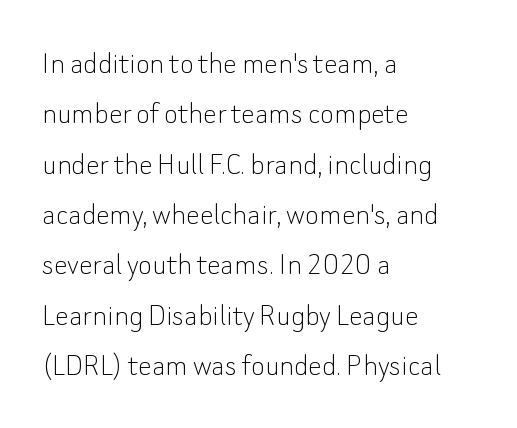
The image shows 34 px thin sans-serif type, upright; set left-aligned, normal line spacing (1.48x), normal letter spacing, not underlined; low stroke contrast and a small x-height.
